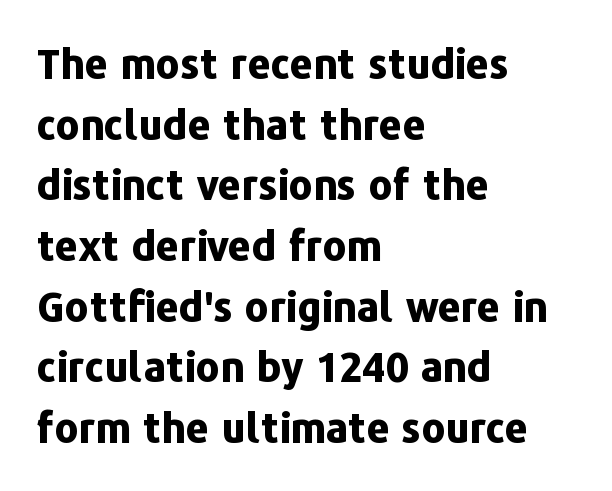
The type sits square on the baseline with zero lean. No word sits above an underline. Caption: multi-line text, flush left, ragged right. Summary of vertical rhythm: regular, with standard interline spacing. The letters advance in unequal steps, a hallmark of proportional type.
